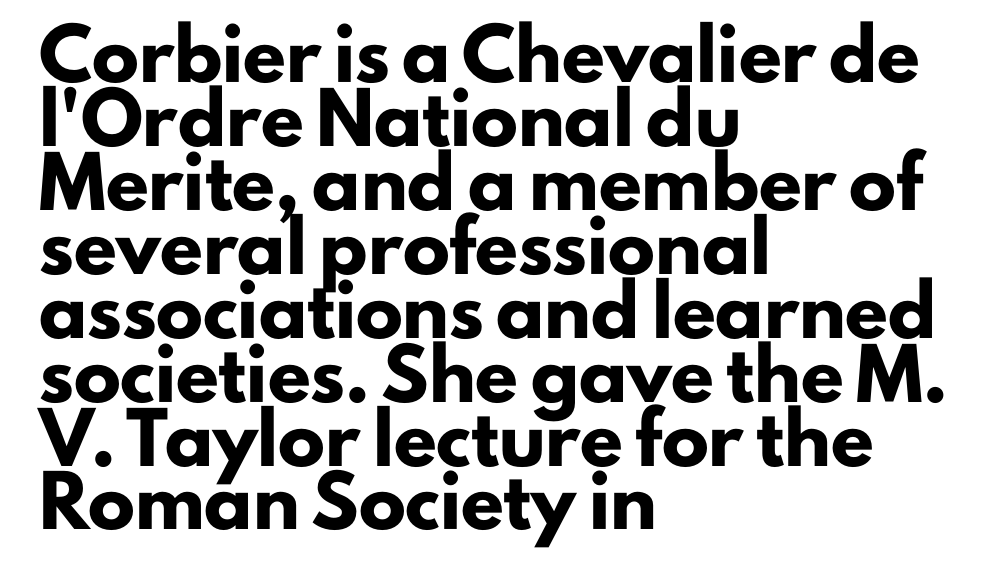
Spacing between characters is what you'd get straight out of the box. The rendering uses a bold face; every stroke is thick and dark. Character widths vary here, with narrow letters taking less room than wide ones. Anything drawn beneath the words? Only blank space. The typeface chosen for these lines omits serifs. This block has exactly the height ordinary leading produces.
